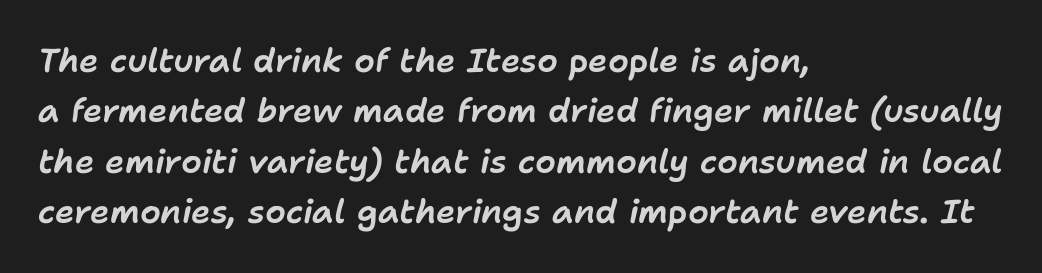
Q: Is the text italic (slanted)? A: Yes, it leans right by about 11 degrees.
Q: Is the text underlined? A: No.
Q: How is the paragraph aligned? A: Left-aligned.
Q: Is the spacing between letters normal or unusually wide? A: Normal.
Q: Is the spacing between lines tight, normal or loose? A: Normal.
Q: Width (condensed, normal, or wide)? A: Normal.
Q: Stroke contrast? A: Low.
Q: x-height? A: Medium.
Q: Monospaced? A: No.
